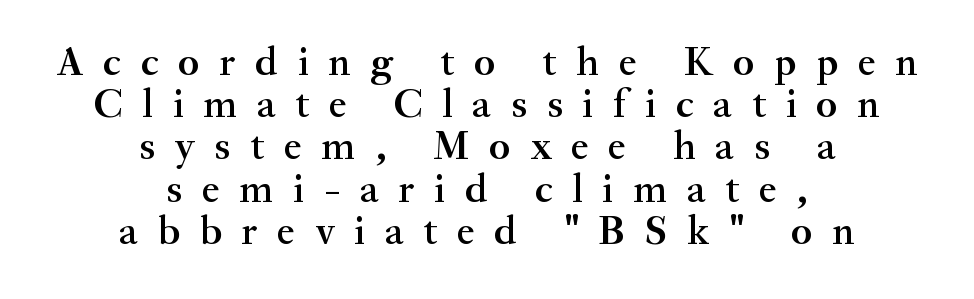
The image shows 41 px semibold serif type, upright; set centered, tight line spacing (1.03x), unusually wide letter spacing (+0.48 em), not underlined; medium stroke contrast and a small x-height.
